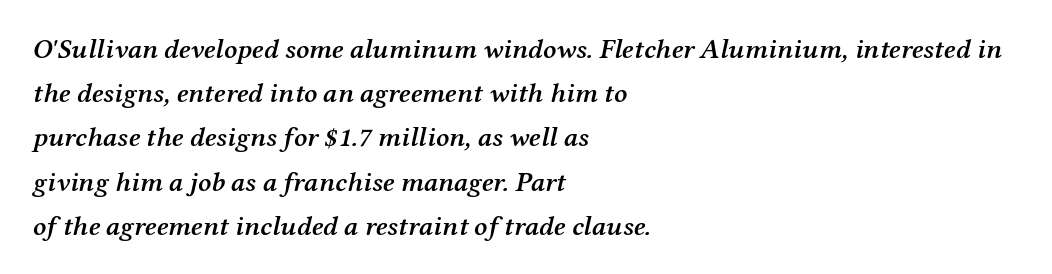
Honestly, the letter spacing is just normal — you wouldn't notice it. Quick note: interline space is typical. A fair bit of extra ink — the face is semibold, not bold. The text was rendered using a seriffed face with decorative stroke endings. Notice how the stems are inclined rather than vertical — that's the hallmark of italics. Think of a printed novel: that variable character pitch is what you see here.
